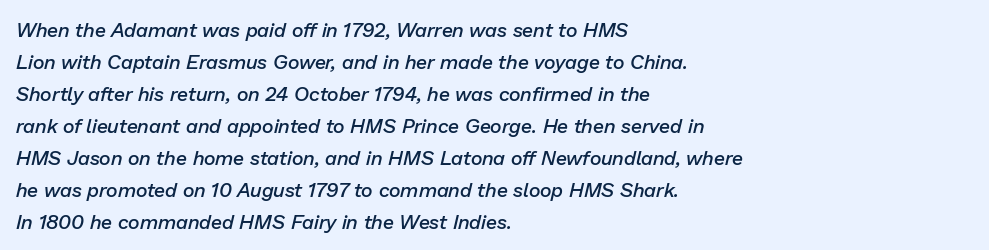
The image shows 20 px text type, italic (leaning right); set left-aligned, normal line spacing (1.6x), normal letter spacing, not underlined.
